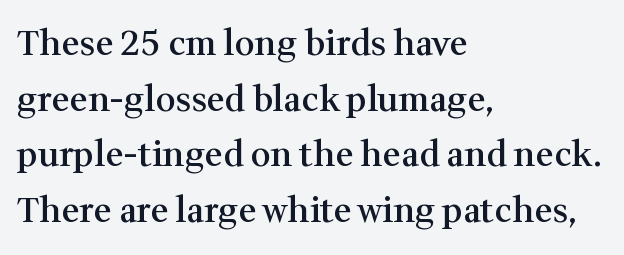
Q: Is the text bold? A: Semi-bold.
Q: Is the text italic (slanted)? A: No, it is upright.
Q: Is the typeface a serif or a sans-serif typeface? A: Serif.
Q: Is the text underlined? A: No.
Q: How is the paragraph aligned? A: Left-aligned.
Q: Is the spacing between letters normal or unusually wide? A: Normal.
Q: Is the spacing between lines tight, normal or loose? A: Normal.
Q: Width (condensed, normal, or wide)? A: Normal.
Q: Stroke contrast? A: Medium.
Q: x-height? A: Medium.
Q: Monospaced? A: No.
